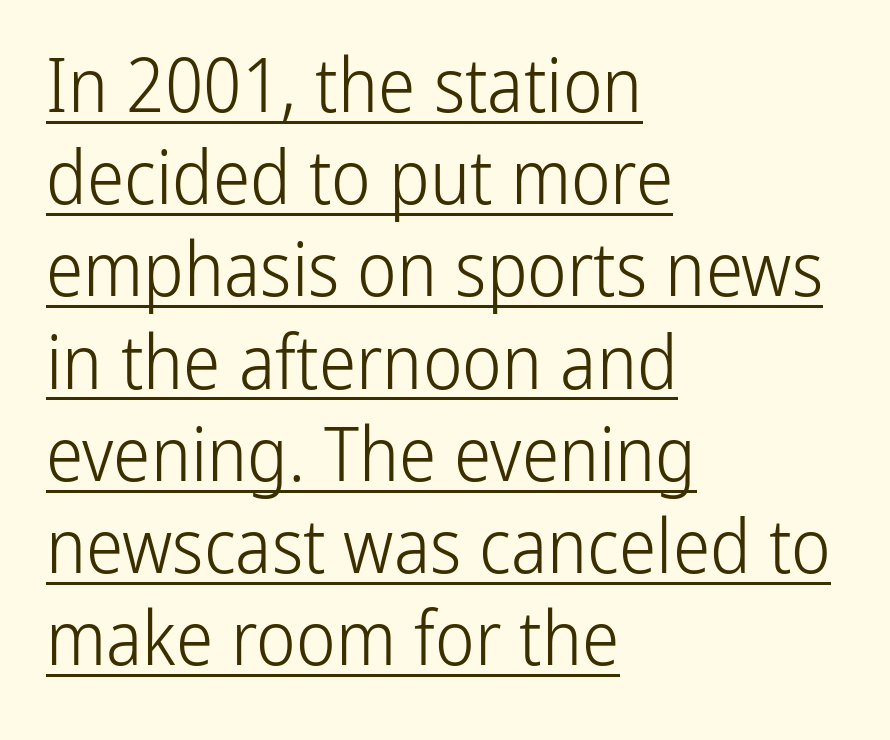
The image shows 75 px light, condensed sans-serif type, upright; set left-aligned, line spacing 1.23x, normal letter spacing, underlined; low stroke contrast and a medium x-height.
